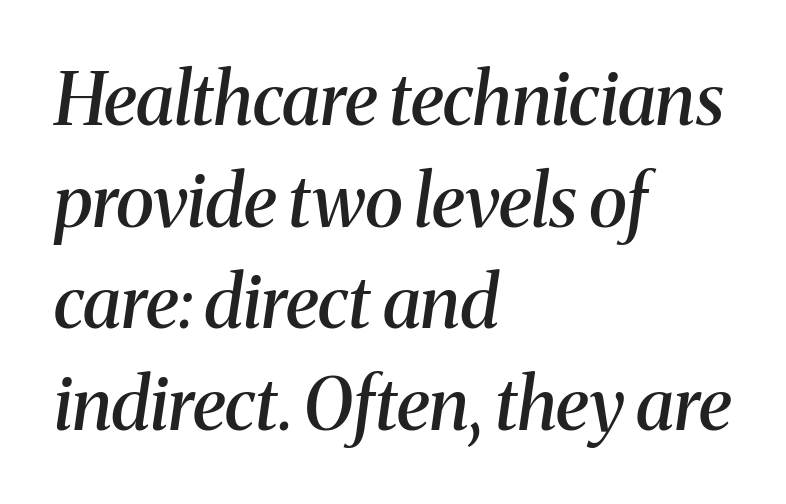
{"serif": "yes", "italic": "yes", "lean": "right", "slant_degrees": 8, "bold": "semi", "weight": "semibold", "width": "normal", "stroke_contrast": "medium", "x_height": "medium", "monospaced": "no", "underline": "no", "align": "left", "line_spacing": "normal", "line_spacing_ratio": 1.41, "letter_spacing": "normal", "letter_spacing_em": 0.0, "glyph_px": 72}
